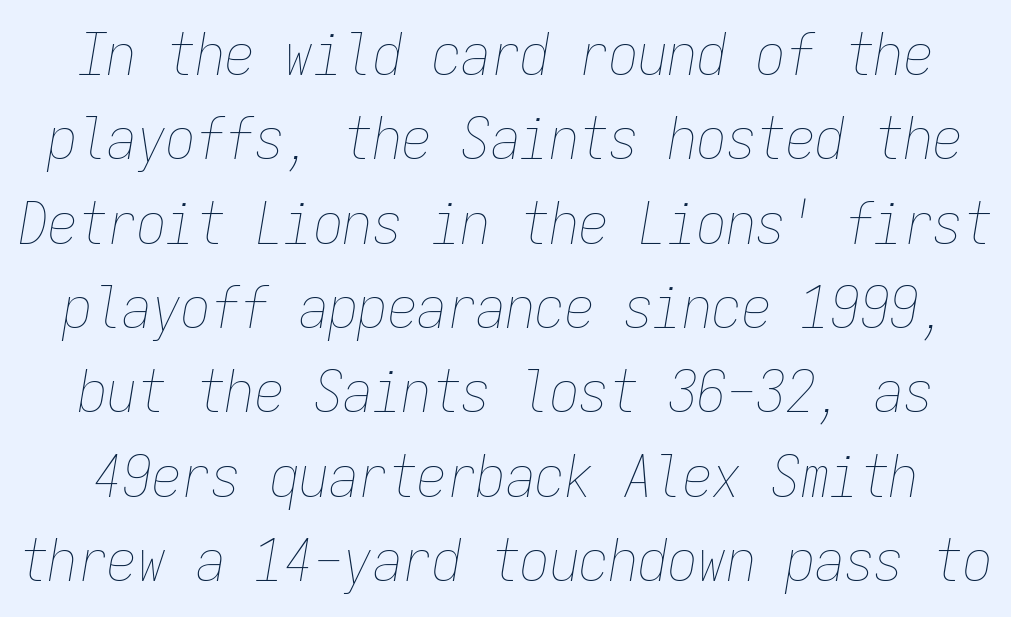
Each letter, wide or thin by design, is forced into the same width here. Honestly, there is no underline to notice here at all. Honestly, the row spacing looks completely unremarkable. The axis of the letterforms is tilted away from vertical. The passage shown has conventional tracking throughout. The strokes carry an ordinary text weight at most.
